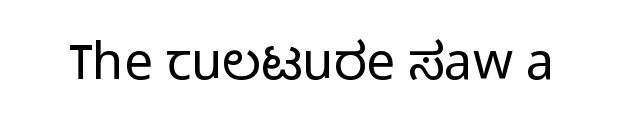
Underline: absent. Nothing heavy about these letters — not bold at all. The letters sit at their default tracking, neither squeezed nor spread. Looks like regular typesetting: each glyph gets only the width it needs. The lettering holds an erect, upright posture throughout.
